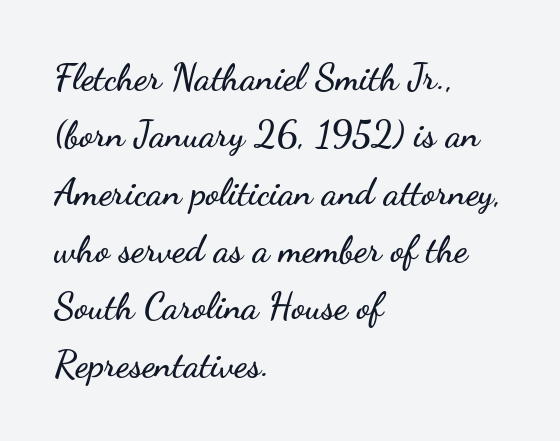
{"serif": "no", "width": "wide", "stroke_contrast": "low", "x_height": "small", "monospaced": "no", "underline": "no", "align": "left", "line_spacing": "normal", "line_spacing_ratio": 1.55, "letter_spacing": "normal", "letter_spacing_em": 0.0, "glyph_px": 37}
